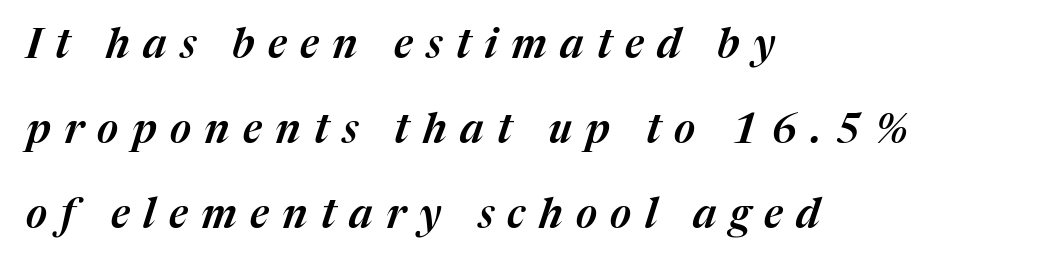
{"italic": "yes", "lean": "right", "slant_degrees": 17, "width": "normal", "stroke_contrast": "medium", "x_height": "medium", "monospaced": "no", "underline": "no", "align": "left", "line_spacing": "loose", "line_spacing_ratio": 2.07, "letter_spacing": "wide", "letter_spacing_em": 0.33, "glyph_px": 41}
